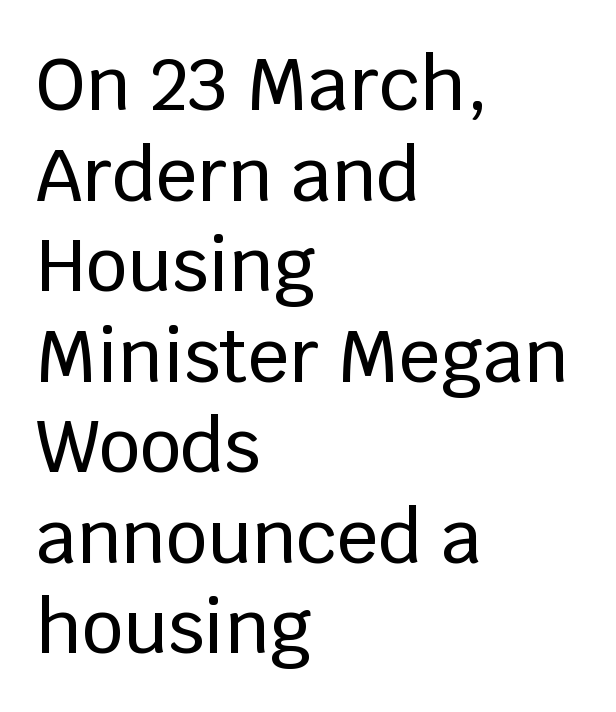
{"serif": "no", "italic": "no", "width": "normal", "stroke_contrast": "low", "x_height": "large", "monospaced": "no", "underline": "no", "align": "left", "line_spacing_ratio": 1.24, "letter_spacing": "normal", "letter_spacing_em": 0.0, "glyph_px": 73}
